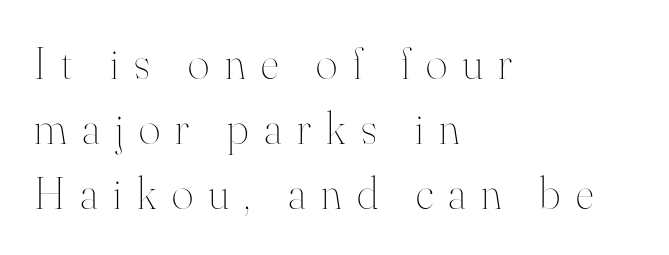
Q: Is the text bold? A: No.
Q: Is the text italic (slanted)? A: No, it is upright.
Q: Is the text underlined? A: No.
Q: How is the paragraph aligned? A: Left-aligned.
Q: Is the spacing between letters normal or unusually wide? A: Unusually wide.
Q: Is the spacing between lines tight, normal or loose? A: Normal.
Q: Width (condensed, normal, or wide)? A: Normal.
Q: Stroke contrast? A: High.
Q: x-height? A: Small.
Q: Monospaced? A: No.
